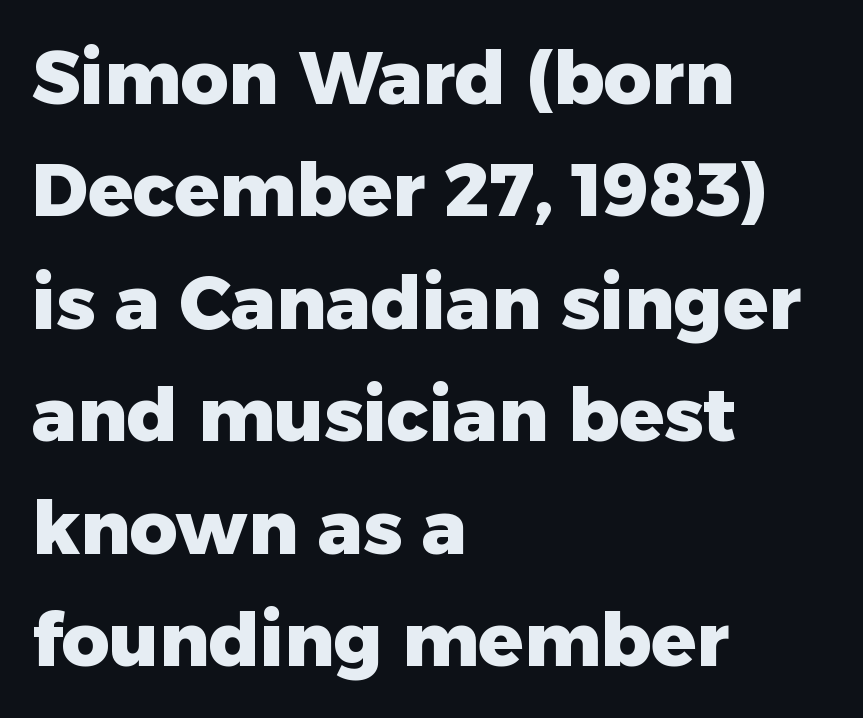
Words appear dense and cohesive because spacing is normal. Vertical spacing — default. Posture: straight, roman, zero tilt. A classic flush-left, rag-right setting is used for this passage. No word sits above an underline.
